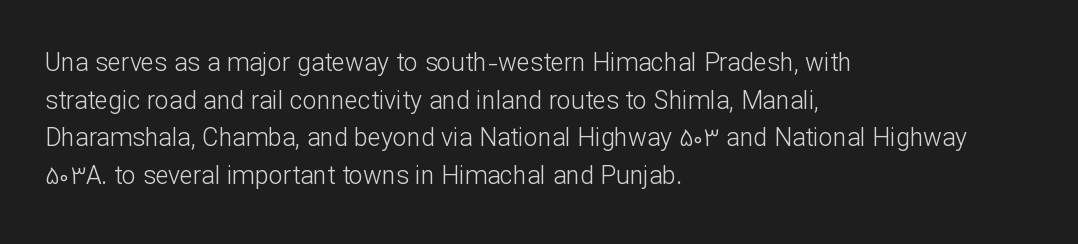
The image shows 25 px text type, upright; set left-aligned, normal line spacing (1.51x), normal letter spacing, not underlined.
